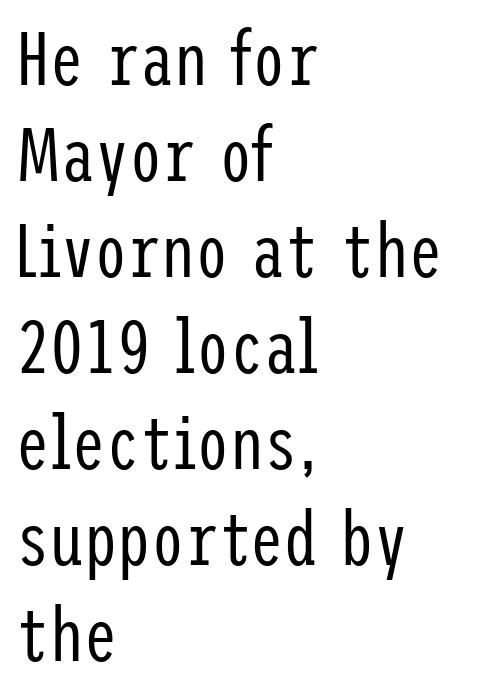
The vertical gap from one line to the next is medium. The horizontal fit of the characters is conventional and even. Unlike italic type, these characters show no tilt at all. Check the space under the baseline: it is left empty.
